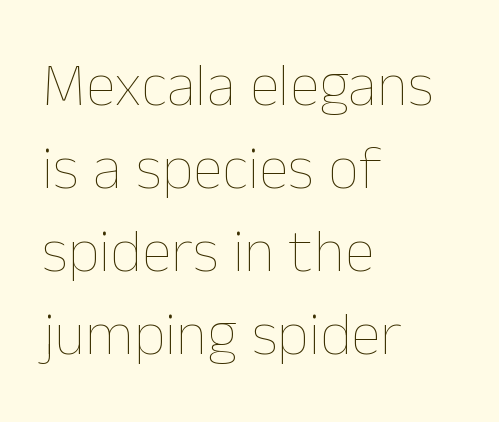
The specimen reads as upright at a glance. Is the type heavy? It reads as light-to-regular instead. The rendering uses natural spacing where letterforms have individual widths. Left-aligned paragraph, ragged on the right. The face used here is rendered with its standard letterfit.
